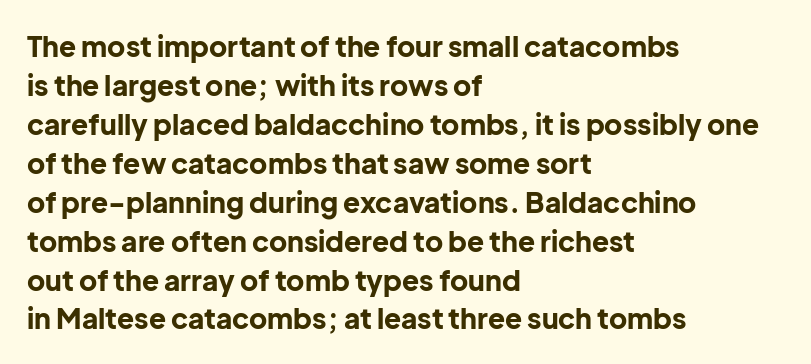
In terms of posture, this sample is upright. Does the weight exceed regular? Yes, all the way to bold. Nothing unusual about the tracking: characters are spaced as the font intends. The line-height multiplier appears to be the usual default. The face used here is proportionally spaced, like ordinary book or web type. The words here are not underlined.
